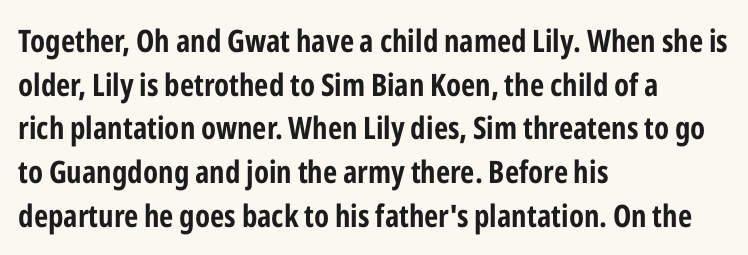
Q: Is the text italic (slanted)? A: No, it is upright.
Q: Is the typeface a serif or a sans-serif typeface? A: Sans-serif.
Q: Is the text underlined? A: No.
Q: How is the paragraph aligned? A: Left-aligned.
Q: Is the spacing between letters normal or unusually wide? A: Normal.
Q: Is the spacing between lines tight, normal or loose? A: Normal.
Q: Width (condensed, normal, or wide)? A: Condensed.
Q: Stroke contrast? A: Low.
Q: x-height? A: Medium.
Q: Monospaced? A: No.
